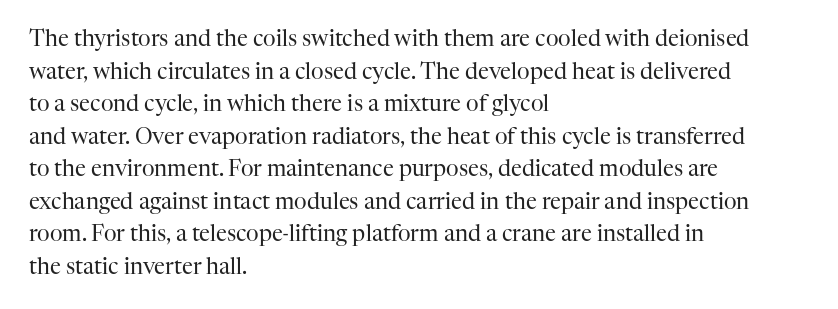
Q: Is the text bold? A: No.
Q: Is the text italic (slanted)? A: No, it is upright.
Q: Is the text underlined? A: No.
Q: How is the paragraph aligned? A: Left-aligned.
Q: Is the spacing between letters normal or unusually wide? A: Normal.
Q: Is the spacing between lines tight, normal or loose? A: Normal.
